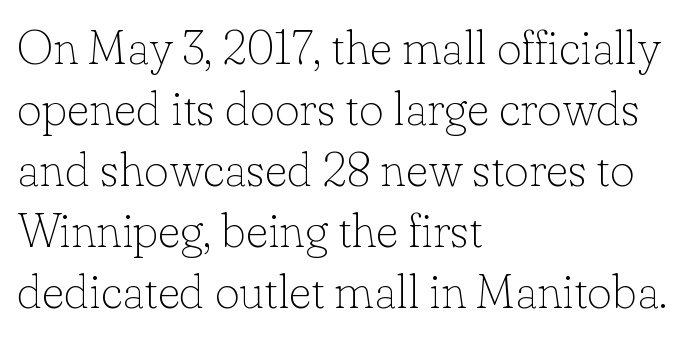
These lines sit exactly where default settings would place them. The words here are not underlined. Weight: not bold — regular or lighter. The passage shown is typed in a proportional face where columns would drift. In terms of letterspacing, this is plain default setting.
